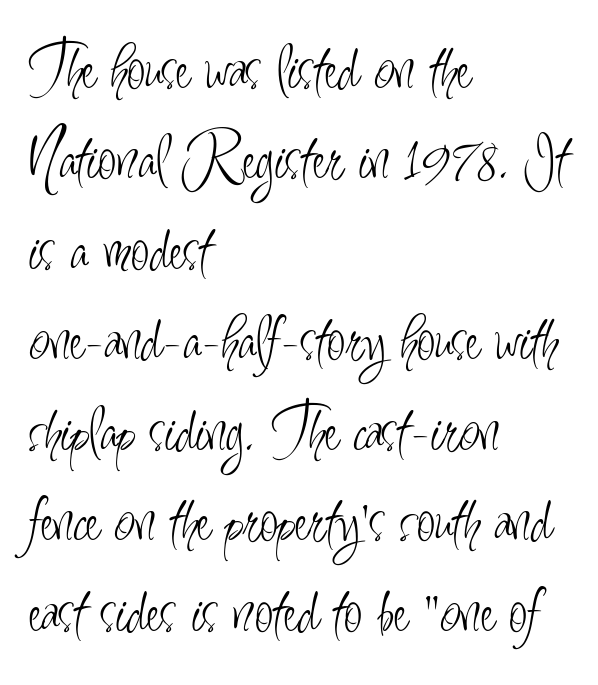
Q: Is the text bold? A: No.
Q: Is the typeface a serif or a sans-serif typeface? A: Sans-serif.
Q: Is the text underlined? A: No.
Q: How is the paragraph aligned? A: Left-aligned.
Q: Is the spacing between letters normal or unusually wide? A: Normal.
Q: Is the spacing between lines tight, normal or loose? A: Normal.
Q: Width (condensed, normal, or wide)? A: Condensed.
Q: Stroke contrast? A: Low.
Q: x-height? A: Small.
Q: Monospaced? A: No.
